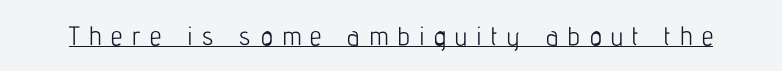
Look at the tracking — it's clearly loosened, letters drifting apart. Quick note: not italic, upright. This is not heavy type; no bold has been used. Underline: present.
